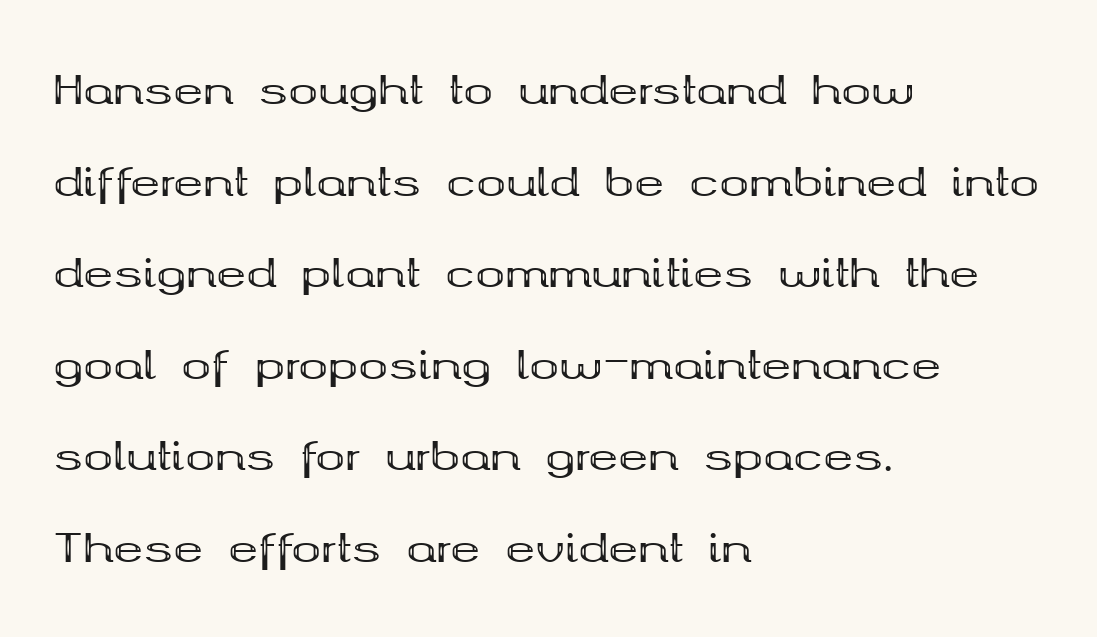
{"serif": "yes", "italic": "no", "bold": "yes", "weight": "bold", "width": "wide", "stroke_contrast": "medium", "x_height": "medium", "monospaced": "no", "underline": "no", "align": "left", "line_spacing": "loose", "line_spacing_ratio": 2.29, "letter_spacing": "normal", "letter_spacing_em": 0.0, "glyph_px": 40}
